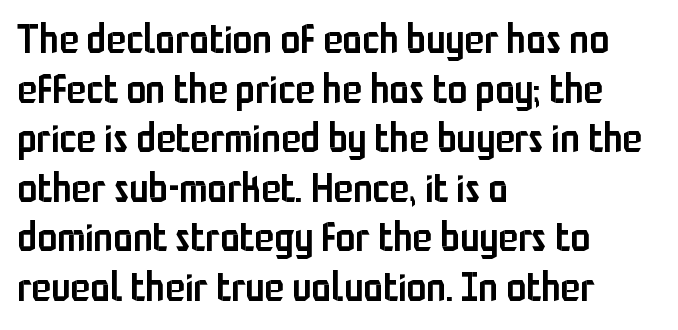
The typography opts for an upright posture over an oblique one. On the weight axis this lands at semibold, roughly 600. Classification — sans serif. A typesetter would call this zero additional tracking.
